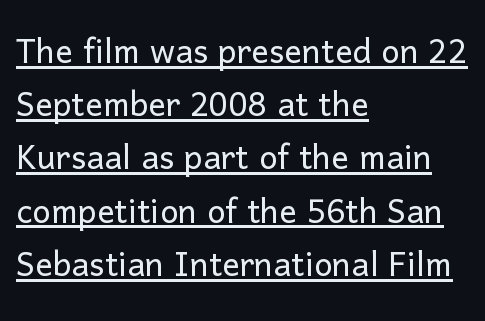
{"serif": "no", "italic": "no", "bold": "no", "weight": "light", "width": "normal", "stroke_contrast": "low", "x_height": "medium", "monospaced": "no", "underline": "yes", "align": "left", "line_spacing_ratio": 1.21, "letter_spacing": "normal", "letter_spacing_em": 0.0, "glyph_px": 44}
